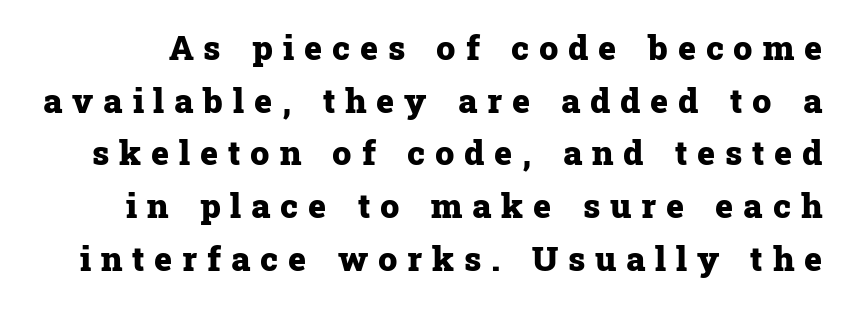
The image shows 34 px heavy serif type, upright; set normal line spacing (1.55x), unusually wide letter spacing (+0.29 em), not underlined; low stroke contrast and a medium x-height.
